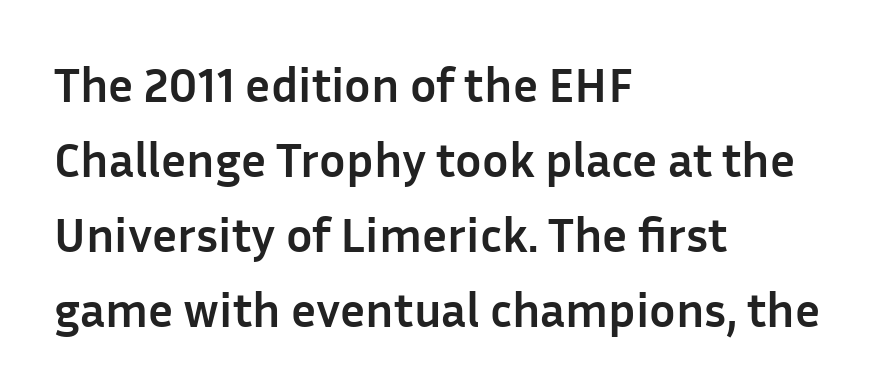
These lines carry a lot of weight — the face is fully bold. Is this a fixed-width face? No — the glyphs have proportional, varying widths. Rule under the text: the space is simply empty. Tracking value appears to be zero — textbook default spacing.
